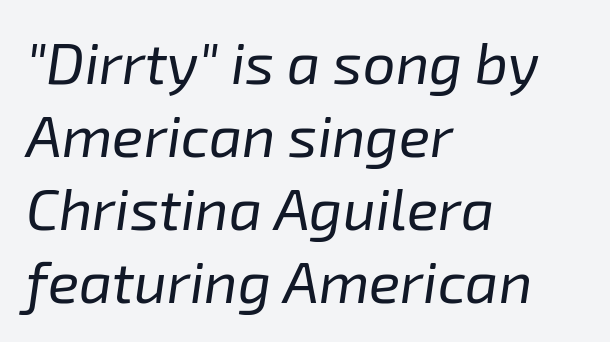
{"italic": "yes", "lean": "right", "slant_degrees": 8, "bold": "no", "weight": "regular", "width": "normal", "stroke_contrast": "low", "x_height": "medium", "monospaced": "no", "underline": "no", "align": "left", "line_spacing": "normal", "line_spacing_ratio": 1.26, "letter_spacing": "normal", "letter_spacing_em": 0.0, "glyph_px": 58}
